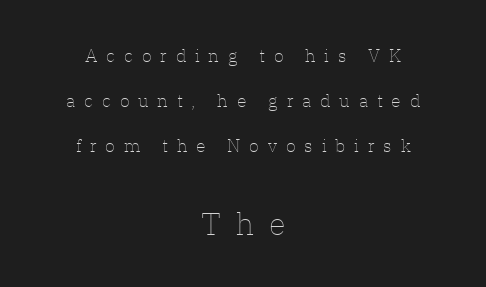
Between one letter and the next there's a generous, obvious gap. Each letter keeps its own natural width here, so spacing adapts to shape. Check the space under the baseline: it is left empty. Here the second block reads like a headline and the first like body copy. Successive baselines arrive slowly, with a big drop between each. Stems and bowls with no extra thickness — not bold.
